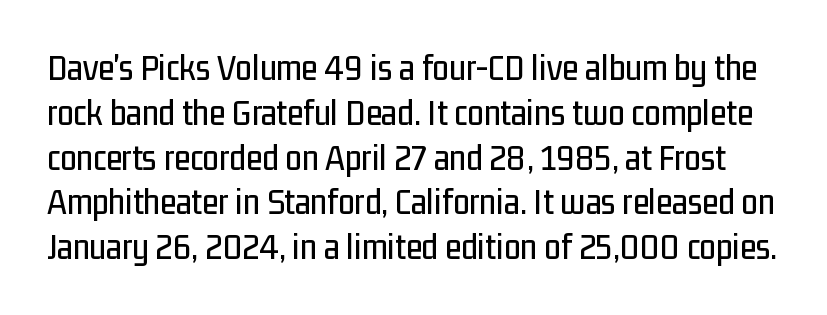
{"serif": "no", "italic": "no", "width": "condensed", "stroke_contrast": "low", "x_height": "medium", "monospaced": "no", "underline": "no", "line_spacing_ratio": 1.21, "letter_spacing": "normal", "letter_spacing_em": 0.0, "glyph_px": 37}
